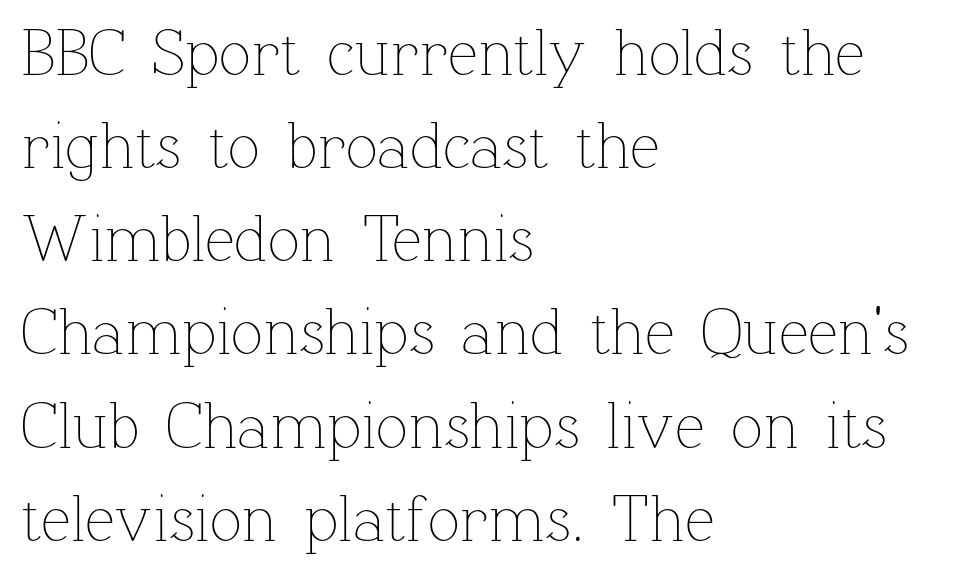
The text block is weighted toward the left margin, trailing off unevenly rightward. Weight: regular or lighter. The font's upright variant was chosen for this text. Anything drawn beneath the words? Only blank space.
